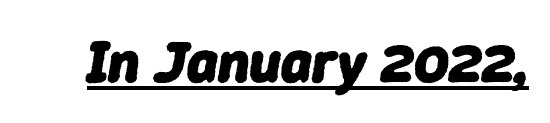
The image shows 59 px heavy type, italic (leaning right); set normal letter spacing, underlined; low stroke contrast and a medium x-height.
